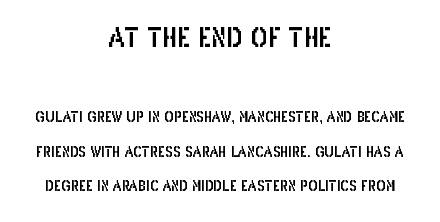
{"italic": "no", "underline": "no", "align": "center", "line_spacing": "loose", "line_spacing_ratio": 2.45, "letter_spacing": "normal", "letter_spacing_em": 0.0, "larger_block": "first", "size_ratio": 1.86, "glyph_px": 26}
